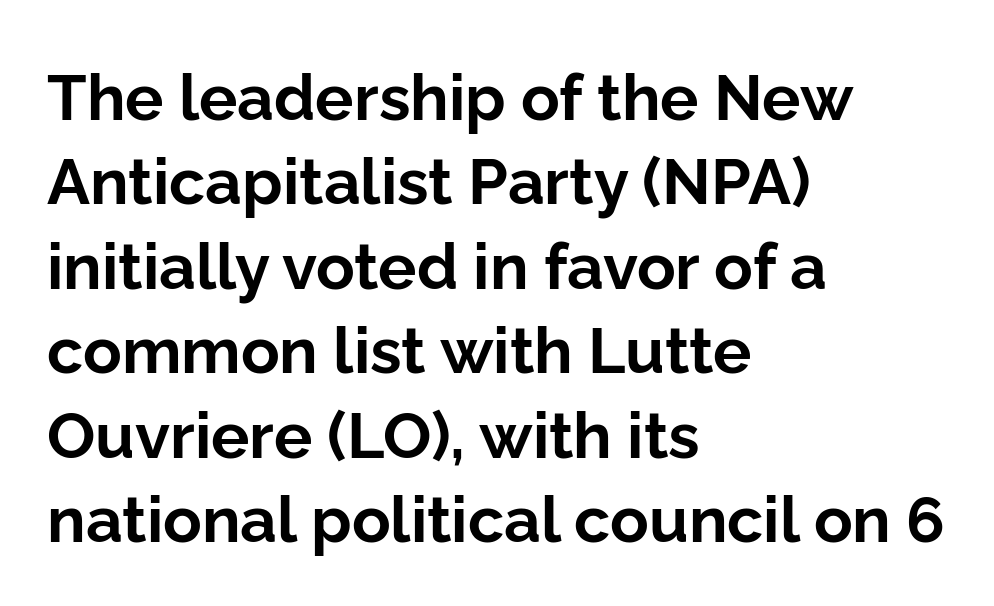
The image shows 64 px bold sans-serif type, upright; set left-aligned, normal line spacing (1.32x), normal letter spacing, not underlined; low stroke contrast and a medium x-height.
